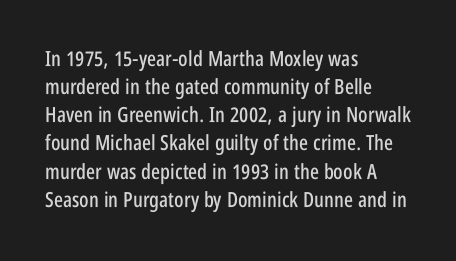
Q: Is the text italic (slanted)? A: No, it is upright.
Q: Is the text underlined? A: No.
Q: How is the paragraph aligned? A: Left-aligned.
Q: Is the spacing between letters normal or unusually wide? A: Normal.
Q: Is the spacing between lines tight, normal or loose? A: Normal.
